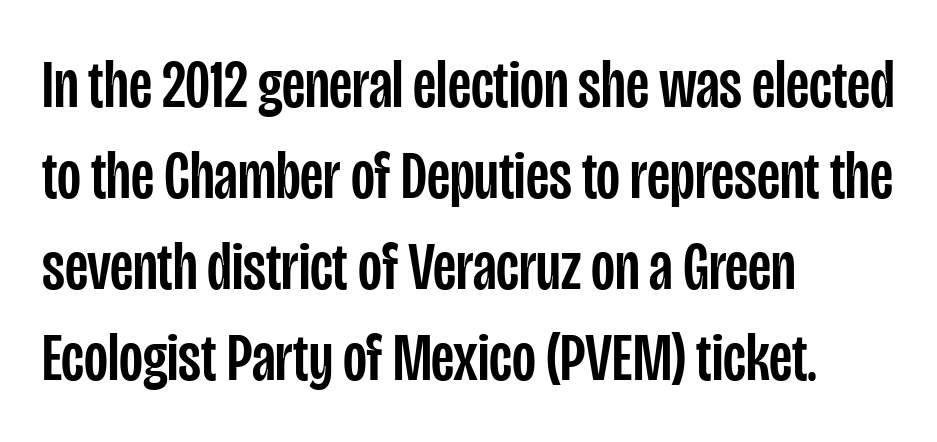
The image shows 69 px condensed sans-serif type, upright; set left-aligned, normal line spacing (1.32x), normal letter spacing, not underlined; low stroke contrast and a large x-height.
